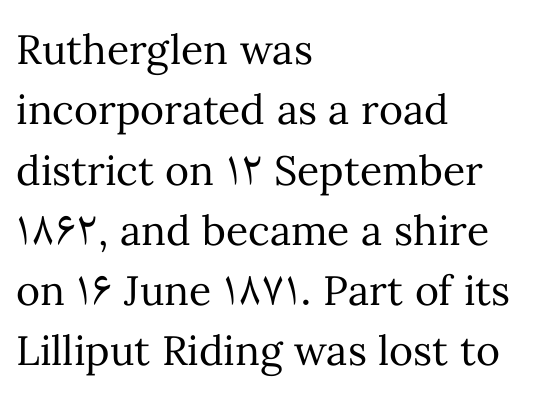
Interline gaps are of average width in this sample. The typesetter chose a ragged-right arrangement here. Here the glyphs are tracked normally, forming tight word shapes. These glyphs show unthickened strokes, regular width or finer.
